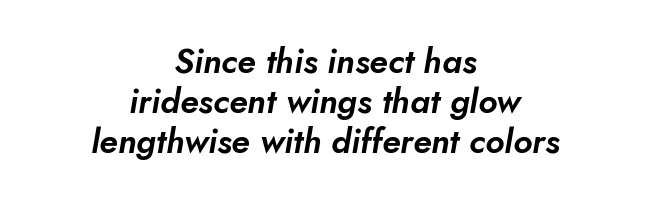
Descenders hang freely into open space. Character widths vary here, with narrow letters taking less room than wide ones. Notice how the passage keeps no hard edge, just a central spine. The rendering shows plain stroke endings on the letterforms — a sans-serif design. The type is set solid horizontally, with unmodified tracking.
